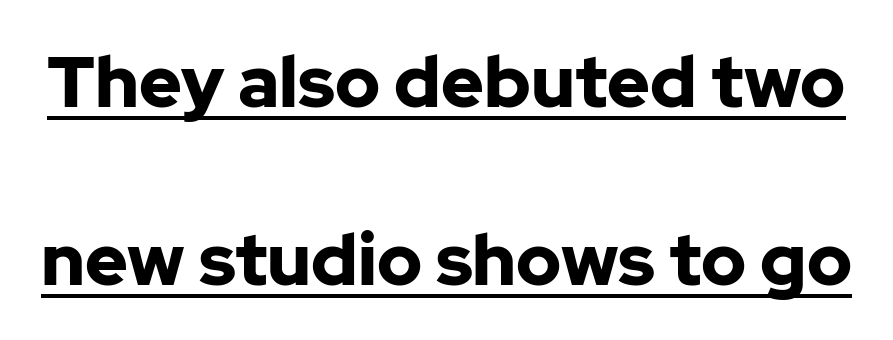
Q: Is the text bold? A: Yes.
Q: Is the text italic (slanted)? A: No, it is upright.
Q: Is the typeface a serif or a sans-serif typeface? A: Sans-serif.
Q: Is the text underlined? A: Yes.
Q: Is the spacing between letters normal or unusually wide? A: Normal.
Q: Is the spacing between lines tight, normal or loose? A: Loose.
Q: Width (condensed, normal, or wide)? A: Normal.
Q: Stroke contrast? A: Low.
Q: x-height? A: Medium.
Q: Monospaced? A: No.
